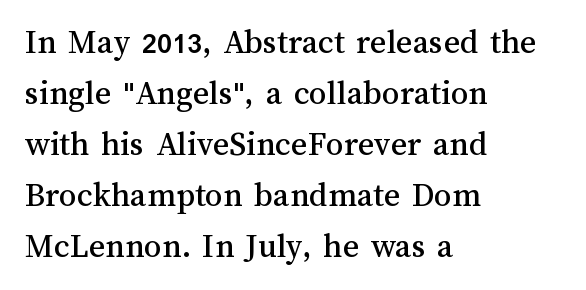
Note the varied advance widths — an 'i' is clearly narrower than an 'm'. Where is the straight margin? On the left. The letters stand straight up with perfectly vertical stems. Leading matches the norm, producing a regular column.
